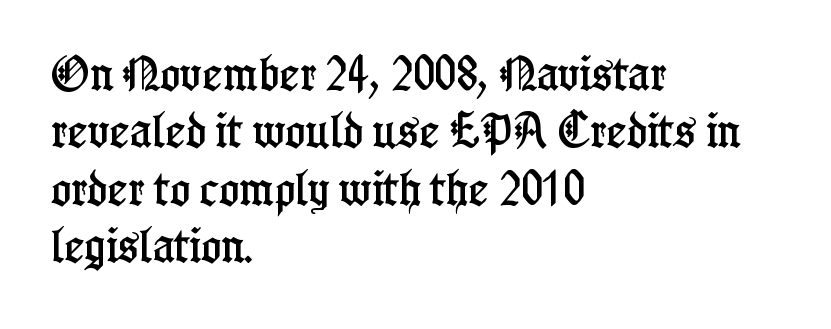
Here the designer chose a conventional face with non-uniform glyph widths. Look at the bottom of the vertical strokes: they flare into serifs here. The letters stand straight up with perfectly vertical stems. Is there much room between lines? A standard amount, neither cramped nor airy. Type without underlining.
